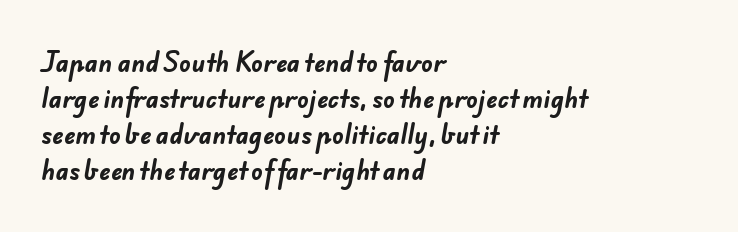
{"bold": "yes", "underline": "no", "align": "left", "line_spacing": "normal", "line_spacing_ratio": 1.5, "letter_spacing": "normal", "letter_spacing_em": 0.0, "glyph_px": 24}
